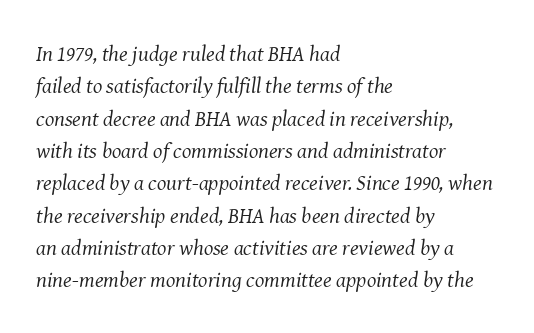
In CSS terms this would be text-align: left. The line-height multiplier appears to be the usual default. Bold? No — there's no thickening of the strokes. Honestly, the letter spacing is just normal — you wouldn't notice it. The axis of the letterforms is tilted away from vertical.
